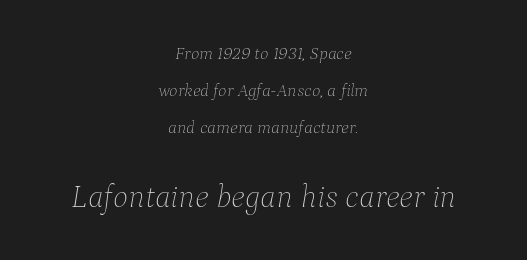
The image shows 32 px thin type, italic (leaning right); set centered, loose line spacing (2.05x), normal letter spacing, not underlined; the second (bottom) block is 1.78x larger; low stroke contrast and a medium x-height.
